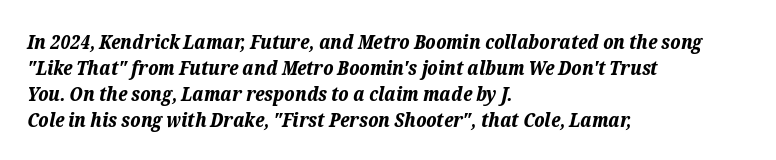
Q: Is the text bold? A: Yes.
Q: Is the text italic (slanted)? A: Yes, it leans right by about 12 degrees.
Q: Is the text underlined? A: No.
Q: How is the paragraph aligned? A: Left-aligned.
Q: Is the spacing between letters normal or unusually wide? A: Normal.
Q: Is the spacing between lines tight, normal or loose? A: Normal.
